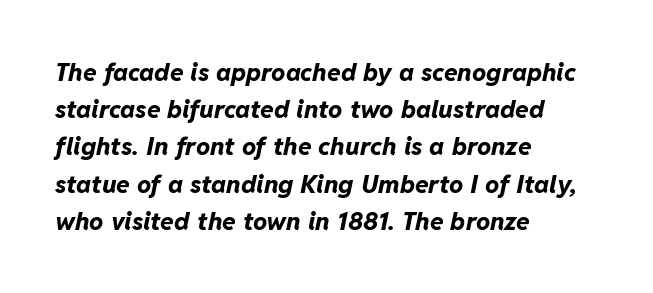
Q: Is the text bold? A: Yes.
Q: Is the text italic (slanted)? A: Yes, it leans right by about 11 degrees.
Q: Is the text underlined? A: No.
Q: How is the paragraph aligned? A: Left-aligned.
Q: Is the spacing between letters normal or unusually wide? A: Normal.
Q: Is the spacing between lines tight, normal or loose? A: Normal.
